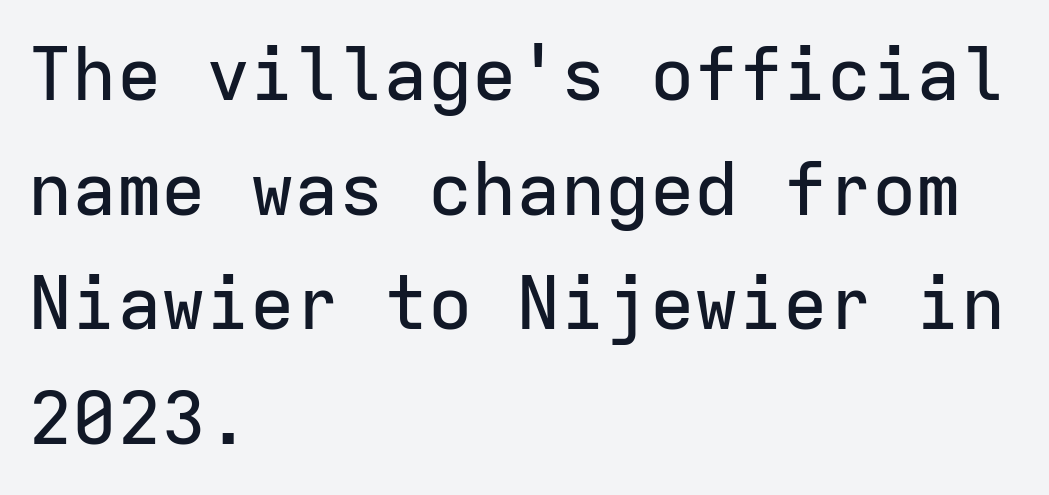
{"serif": "no", "italic": "no", "width": "normal", "stroke_contrast": "low", "x_height": "medium", "monospaced": "yes", "underline": "no", "align": "left", "line_spacing": "normal", "line_spacing_ratio": 1.55, "letter_spacing": "normal", "letter_spacing_em": 0.0, "glyph_px": 74}
